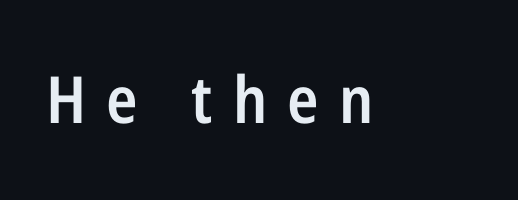
The image shows 65 px semibold, condensed sans-serif type, upright; set unusually wide letter spacing (+0.31 em), not underlined; low stroke contrast and a medium x-height.
